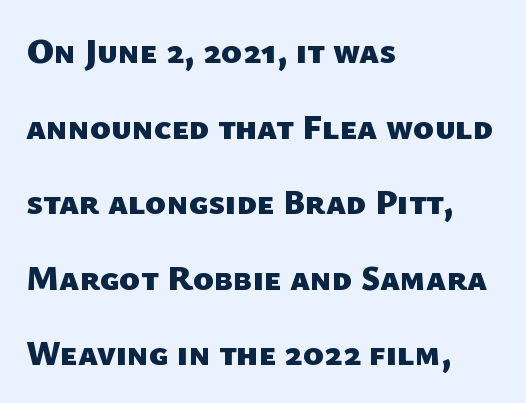
Each letter keeps its own natural width here, so spacing adapts to shape. This is sans-serif lettering, the kind often seen on screens and signage. Words appear dense and cohesive because spacing is normal. Nobody drew a line under any word here. Bold? Absolutely — the strokes are thick and heavy.
